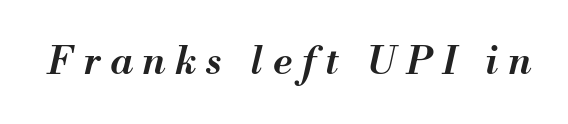
{"italic": "yes", "lean": "right", "slant_degrees": 13, "bold": "semi", "weight": "semibold", "width": "normal", "stroke_contrast": "medium", "x_height": "small", "monospaced": "no", "underline": "no", "letter_spacing": "wide", "letter_spacing_em": 0.26, "glyph_px": 39}
